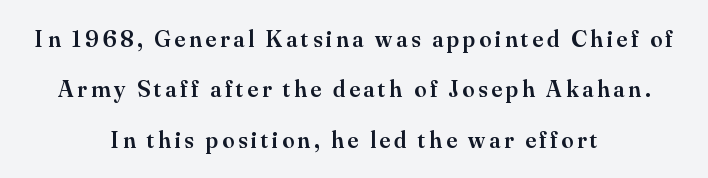
Weight check: semibold — heavier than regular, not quite bold. Each row of text sits above clean, open space. Do the letters lean? They stand straight. One-word summary of the alignment: center. Horizontal bands of white between lines are thick stripes.
